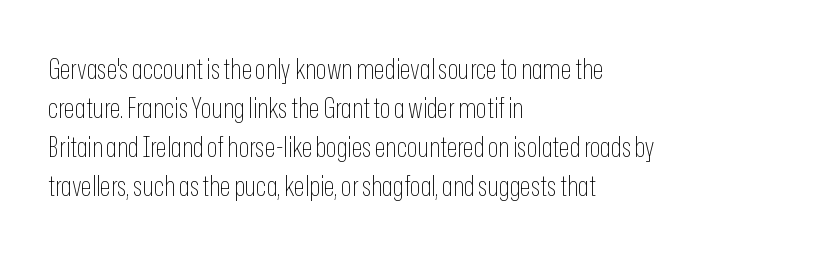
Q: Is the text bold? A: No.
Q: Is the text italic (slanted)? A: No, it is upright.
Q: Is the typeface a serif or a sans-serif typeface? A: Sans-serif.
Q: Is the text underlined? A: No.
Q: How is the paragraph aligned? A: Left-aligned.
Q: Is the spacing between letters normal or unusually wide? A: Normal.
Q: Is the spacing between lines tight, normal or loose? A: Normal.
Q: Width (condensed, normal, or wide)? A: Condensed.
Q: Stroke contrast? A: Low.
Q: x-height? A: Medium.
Q: Monospaced? A: No.
